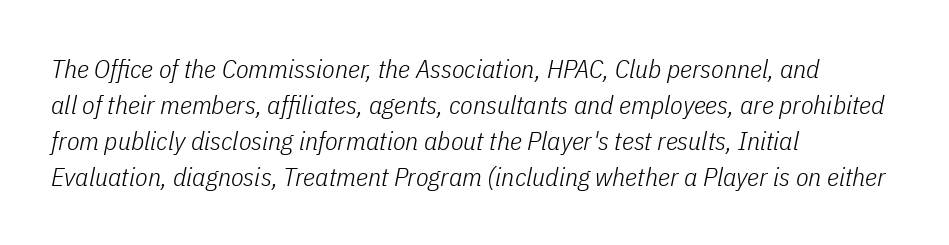
Q: Is the text bold? A: No.
Q: Is the text italic (slanted)? A: Yes, it leans right by about 11 degrees.
Q: Is the text underlined? A: No.
Q: How is the paragraph aligned? A: Left-aligned.
Q: Is the spacing between letters normal or unusually wide? A: Normal.
Q: Is the spacing between lines tight, normal or loose? A: Normal.
